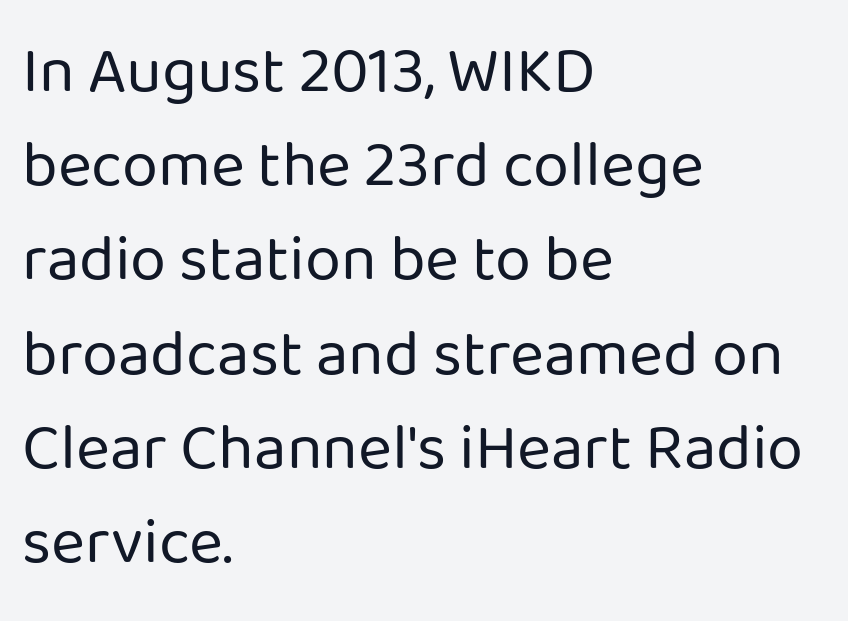
Q: Is the text bold? A: No.
Q: Is the text italic (slanted)? A: No, it is upright.
Q: Is the typeface a serif or a sans-serif typeface? A: Sans-serif.
Q: Is the text underlined? A: No.
Q: How is the paragraph aligned? A: Left-aligned.
Q: Is the spacing between letters normal or unusually wide? A: Normal.
Q: Is the spacing between lines tight, normal or loose? A: Normal.
Q: Width (condensed, normal, or wide)? A: Normal.
Q: Stroke contrast? A: Low.
Q: x-height? A: Medium.
Q: Monospaced? A: No.
